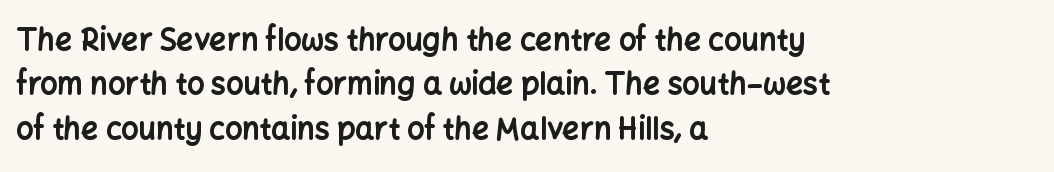
{"serif": "no", "italic": "no", "bold": "yes", "weight": "bold", "width": "normal", "stroke_contrast": "low", "x_height": "medium", "monospaced": "no", "underline": "no", "align": "left", "line_spacing": "normal", "line_spacing_ratio": 1.48, "letter_spacing": "normal", "letter_spacing_em": 0.0, "glyph_px": 30}
